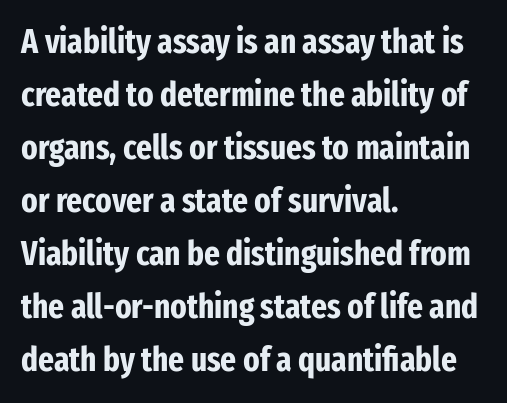
The image shows 34 px bold, condensed sans-serif type, upright; set left-aligned, normal line spacing (1.56x), normal letter spacing, not underlined; low stroke contrast and a medium x-height.
